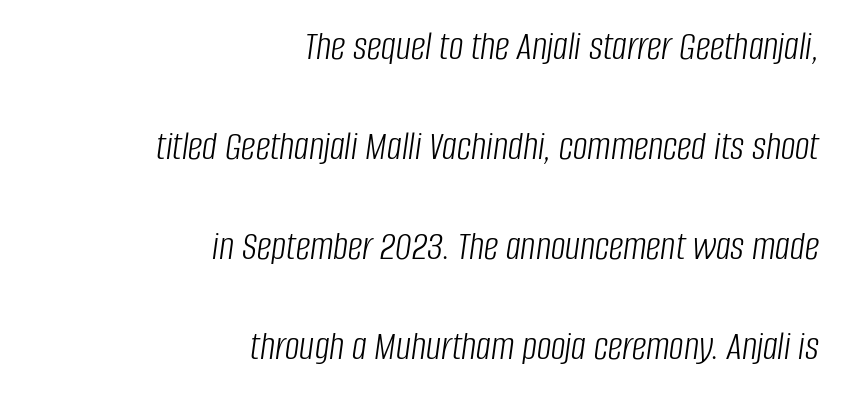
The passage shown stacks its lines with a broad gap. Horizontal alignment here is rightward, an uncommon choice for prose. Think standard paragraph weight, or any step lighter than that. The face used here is proportionally spaced, like ordinary book or web type. The letterforms sit shoulder to shoulder at normal distance.
